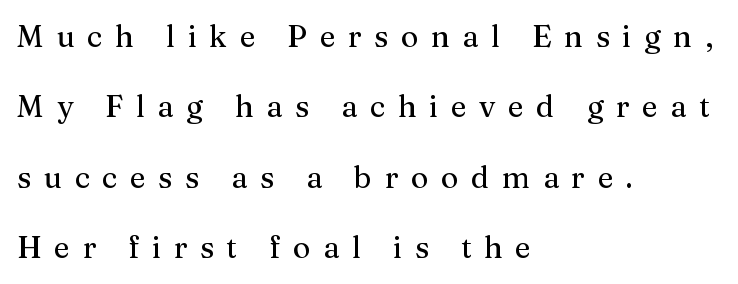
Q: Is the text italic (slanted)? A: No, it is upright.
Q: Is the typeface a serif or a sans-serif typeface? A: Serif.
Q: Is the text underlined? A: No.
Q: How is the paragraph aligned? A: Left-aligned.
Q: Is the spacing between letters normal or unusually wide? A: Unusually wide.
Q: Is the spacing between lines tight, normal or loose? A: Loose.
Q: Width (condensed, normal, or wide)? A: Normal.
Q: Stroke contrast? A: Medium.
Q: x-height? A: Medium.
Q: Monospaced? A: No.
